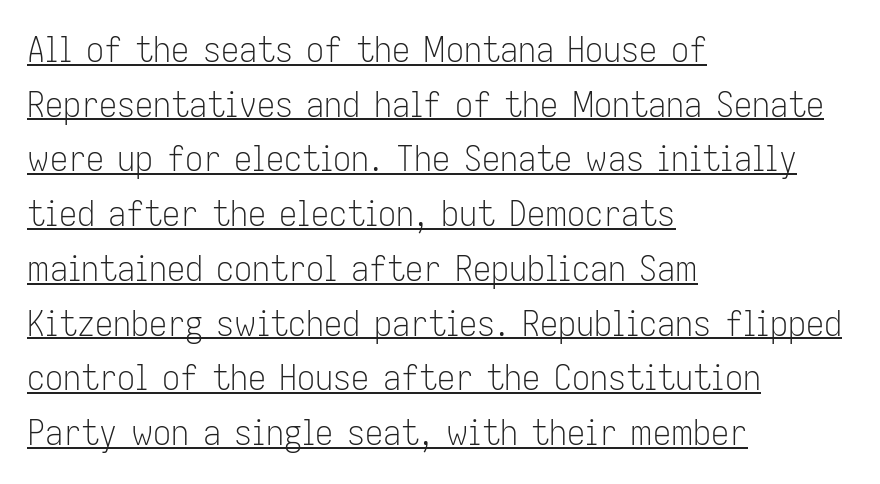
{"serif": "no", "italic": "no", "bold": "no", "weight": "light", "width": "condensed", "stroke_contrast": "low", "x_height": "medium", "monospaced": "no", "underline": "yes", "align": "left", "line_spacing": "normal", "line_spacing_ratio": 1.52, "letter_spacing": "normal", "letter_spacing_em": 0.0, "glyph_px": 36}
